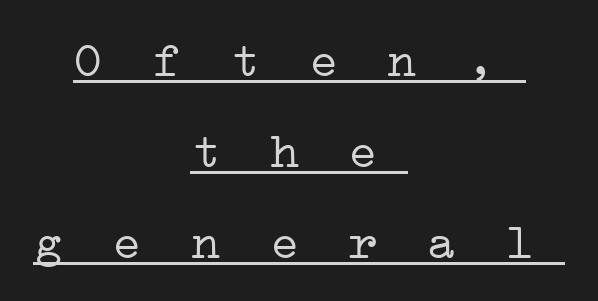
{"serif": "yes", "bold": "no", "weight": "light", "width": "wide", "stroke_contrast": "low", "x_height": "medium", "monospaced": "yes", "underline": "yes", "align": "center", "line_spacing_ratio": 1.86, "letter_spacing": "wide", "letter_spacing_em": 0.4, "glyph_px": 49}
